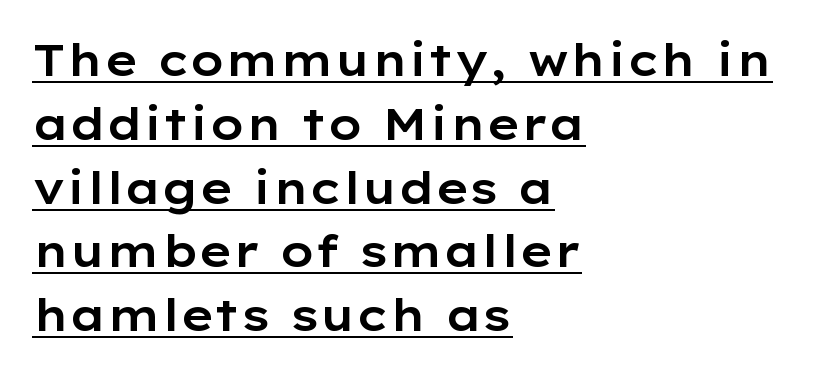
Q: Is the text italic (slanted)? A: No, it is upright.
Q: Is the typeface a serif or a sans-serif typeface? A: Sans-serif.
Q: Is the text underlined? A: Yes.
Q: How is the paragraph aligned? A: Left-aligned.
Q: Is the spacing between letters normal or unusually wide? A: Normal.
Q: Is the spacing between lines tight, normal or loose? A: Normal.
Q: Width (condensed, normal, or wide)? A: Wide.
Q: Stroke contrast? A: Low.
Q: x-height? A: Medium.
Q: Monospaced? A: No.
